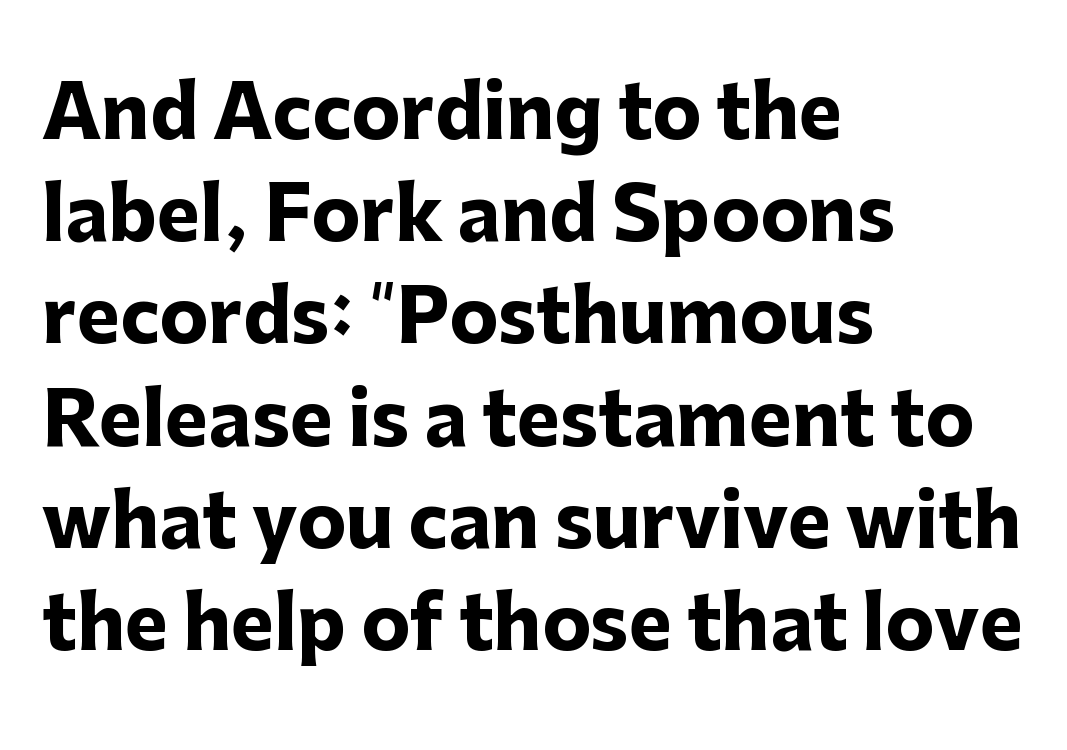
Do the characters align in a grid? No, the font is proportional. Letterform terminals end flat and unadorned throughout the passage. Caption: multi-line text, flush left, ragged right. Heavy-handed strokes throughout: this text is bold.
